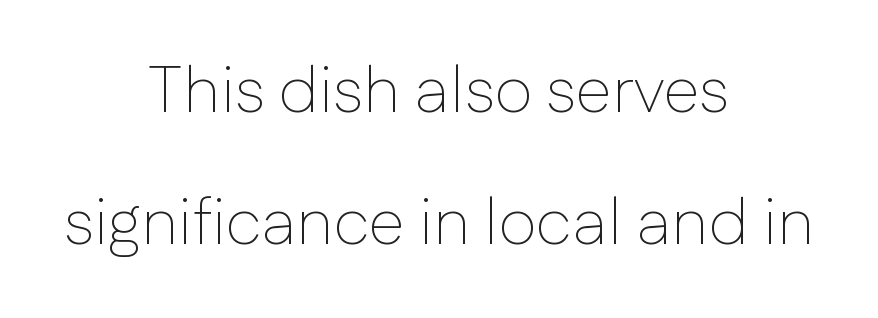
{"serif": "no", "italic": "no", "bold": "no", "weight": "thin", "width": "normal", "stroke_contrast": "low", "x_height": "medium", "monospaced": "no", "underline": "no", "align": "center", "line_spacing": "loose", "line_spacing_ratio": 2.0, "letter_spacing": "normal", "letter_spacing_em": 0.0, "glyph_px": 66}
